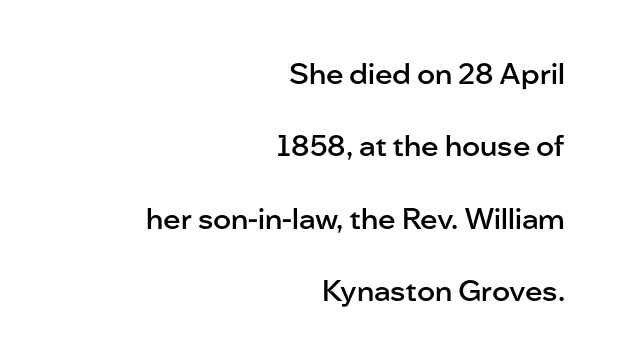
Nobody touched the tracking dial on this one. A clean baseline with only descenders dipping below it. Every row of glyphs terminates at an identical x-position on the right. Unlike a traditional serif, this face leaves its strokes unadorned. Compared with an ordinary text face, these strokes are moderately heavier — a semibold. Designer's note — italics off, roman on.
